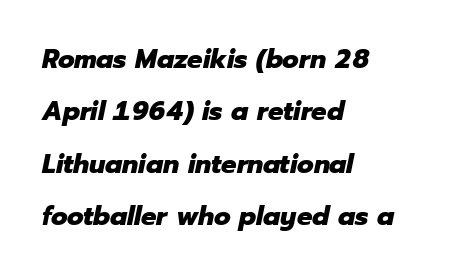
Q: Is the text bold? A: Yes.
Q: Is the text italic (slanted)? A: Yes, it leans right by about 12 degrees.
Q: Is the text underlined? A: No.
Q: How is the paragraph aligned? A: Left-aligned.
Q: Is the spacing between letters normal or unusually wide? A: Normal.
Q: Is the spacing between lines tight, normal or loose? A: Loose.
